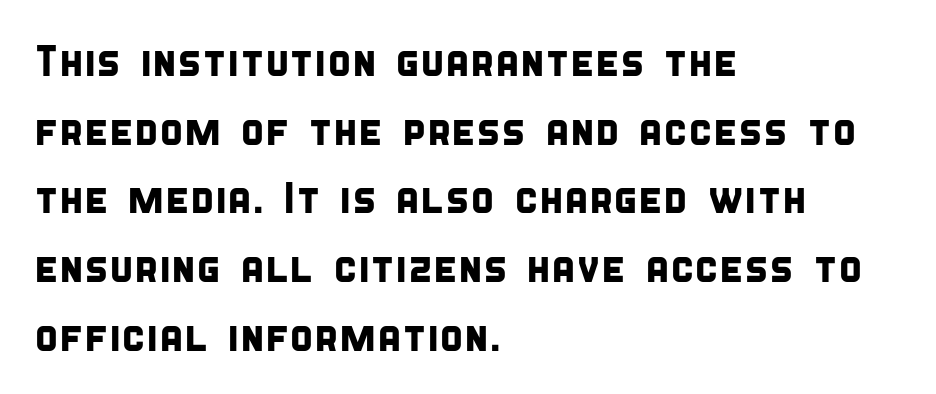
This is sans-serif lettering, the kind often seen on screens and signage. The ragged edge is on the right, which tells us the setting is flush left. Varying glyph widths throughout — classic text-font behaviour. Underline: absent. The rendering uses a moderate line-height, typical for paragraphs.
